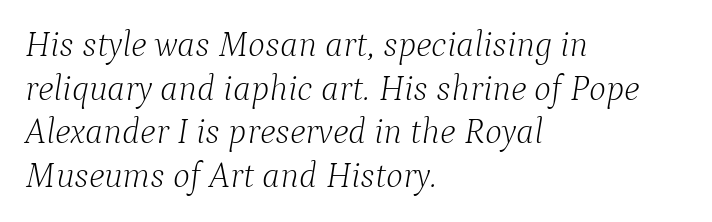
The designer went with a serif here, giving each stem small feet. Each row of text sits above clean, open space. The font is comparable to plain body text, perhaps lighter. How are the letters spaced? Ordinarily, with no added tracking. Left-aligned paragraph, ragged on the right. An italicized treatment has been applied to the whole sample.
